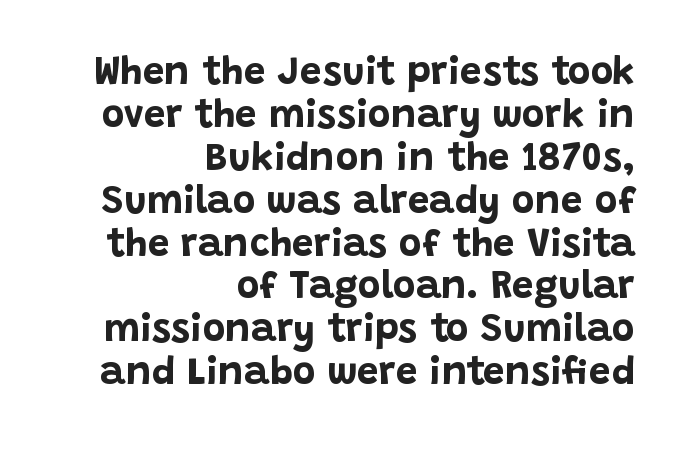
Character widths vary here, with narrow letters taking less room than wide ones. Strokes here are thick enough to call this a true bold. This sample uses a sans-serif face. Unlike italic type, these characters show no tilt at all. Each word holds together tightly as a unit, with standard inter-letter gaps. Horizontal bands of white between lines are thin slivers.
